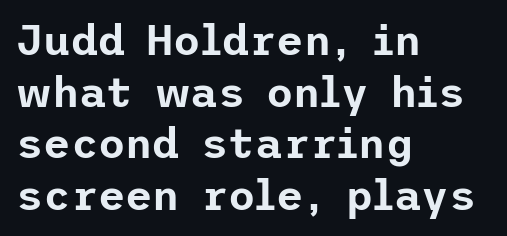
Q: Is the text italic (slanted)? A: No, it is upright.
Q: Is the typeface a serif or a sans-serif typeface? A: Sans-serif.
Q: Is the text underlined? A: No.
Q: How is the paragraph aligned? A: Left-aligned.
Q: Is the spacing between letters normal or unusually wide? A: Normal.
Q: Width (condensed, normal, or wide)? A: Normal.
Q: Stroke contrast? A: Low.
Q: x-height? A: Medium.
